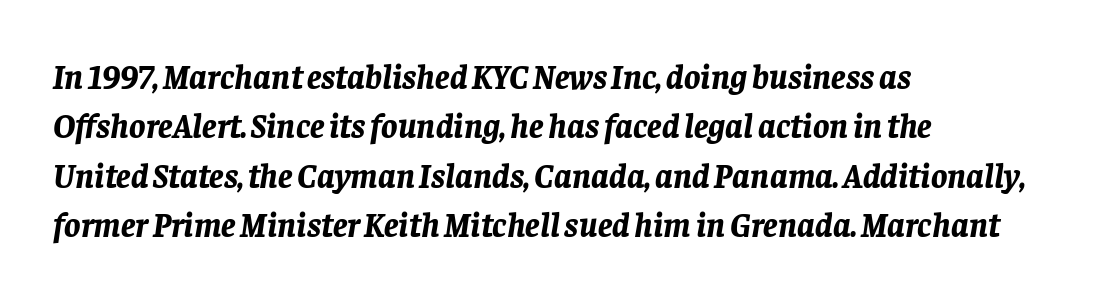
Q: Is the text bold? A: Yes.
Q: Is the text italic (slanted)? A: Yes, it leans right by about 8 degrees.
Q: Is the text underlined? A: No.
Q: How is the paragraph aligned? A: Left-aligned.
Q: Is the spacing between letters normal or unusually wide? A: Normal.
Q: Is the spacing between lines tight, normal or loose? A: Normal.
Q: Width (condensed, normal, or wide)? A: Normal.
Q: Stroke contrast? A: Low.
Q: x-height? A: Large.
Q: Monospaced? A: No.
